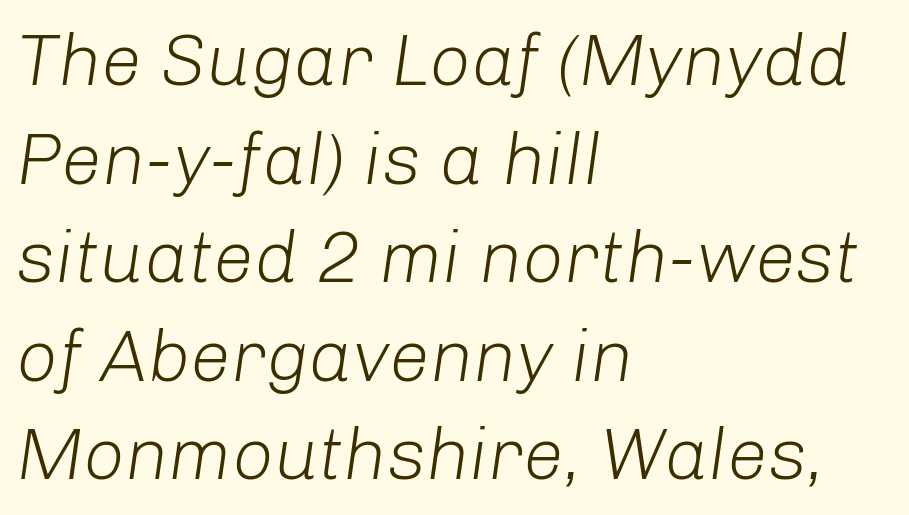
Characters follow at the spacing the type designer built in. You can tell it's italic because the verticals aren't actually vertical. Proportional: the letters do not fall into vertical columns. Unmarked baselines from the first word to the last. The line-height multiplier appears to be the usual default.
